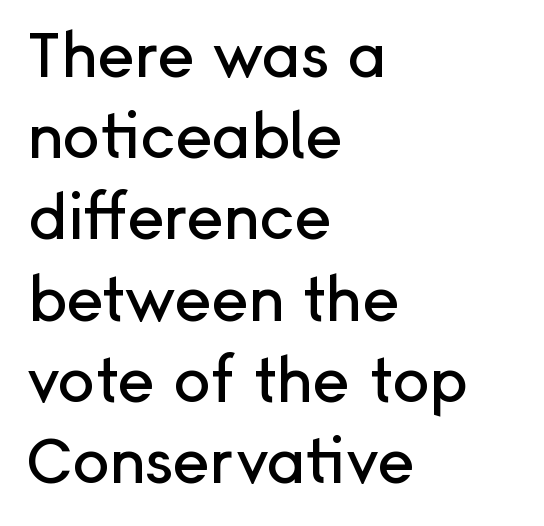
The lines sit at an ordinary, default distance from one another. The text block is weighted toward the left margin, trailing off unevenly rightward. A roman cut, with each character standing at attention. The rendering keeps characters at their native spacing. Nothing sits at the stroke ends, so this counts as sans-serif. A typesetter would call this proportional, since set widths differ per character.
